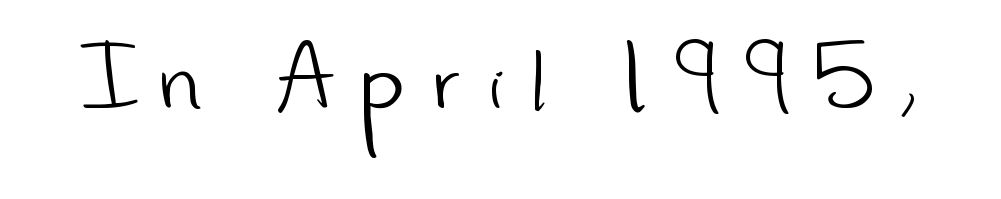
{"serif": "no", "bold": "no", "weight": "light", "width": "normal", "stroke_contrast": "low", "x_height": "small", "monospaced": "no", "underline": "no", "letter_spacing": "wide", "letter_spacing_em": 0.36, "glyph_px": 77}
